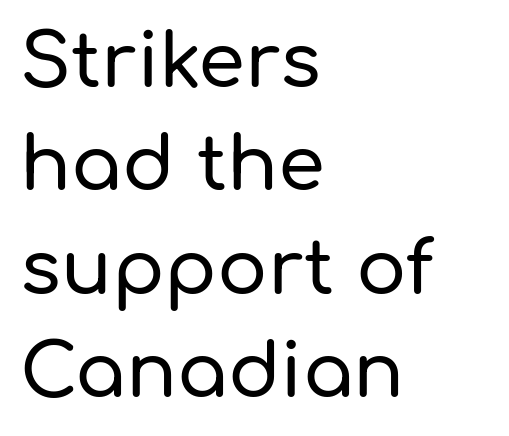
The image shows 75 px sans-serif type, upright; set left-aligned, normal line spacing (1.38x), normal letter spacing, not underlined; low stroke contrast and a medium x-height.
